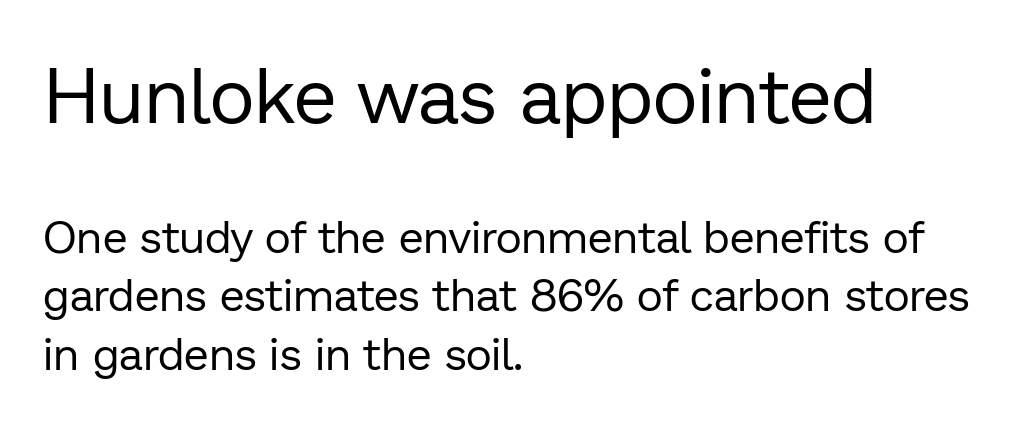
Q: Is the text bold? A: No.
Q: Is the text italic (slanted)? A: No, it is upright.
Q: Is the typeface a serif or a sans-serif typeface? A: Sans-serif.
Q: Is the text underlined? A: No.
Q: How is the paragraph aligned? A: Left-aligned.
Q: Is the spacing between letters normal or unusually wide? A: Normal.
Q: Is the spacing between lines tight, normal or loose? A: Normal.
Q: Which block of text is set in a larger size, the first (top) or the second (bottom)? A: The first (top) one.
Q: Width (condensed, normal, or wide)? A: Normal.
Q: Stroke contrast? A: Low.
Q: x-height? A: Medium.
Q: Monospaced? A: No.
